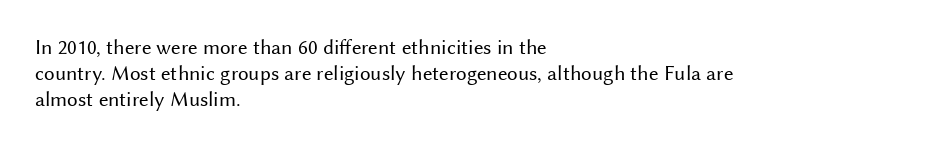
The image shows 21 px text type, upright; set left-aligned, normal line spacing (1.25x), normal letter spacing, not underlined.
